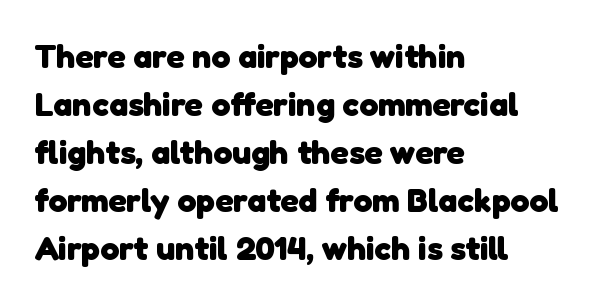
These lines carry a lot of weight — the face is fully bold. Rows of type keep a routine distance in the vertical direction. The face used here is proportionally spaced, like ordinary book or web type. Here the glyphs are tracked normally, forming tight word shapes. The glyphs are unaccompanied by any horizontal stroke below them.
